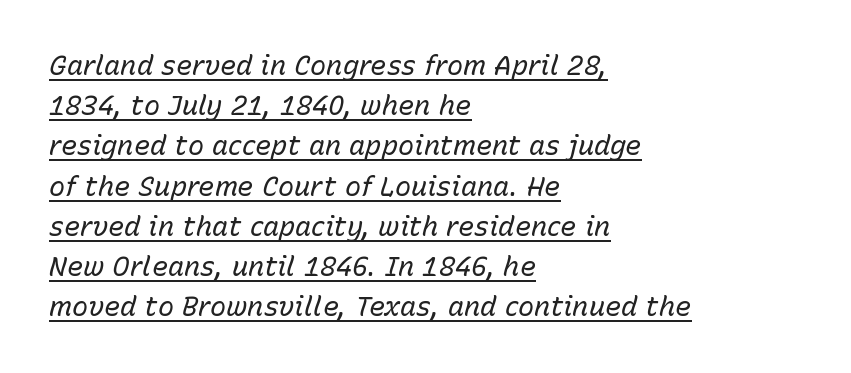
Is this a heavy cut? Hardly; it is regular or lighter. Caption: lettering with a line underneath. Rows of type keep a routine distance in the vertical direction. Characters are canted at an angle relative to the baseline's perpendicular.
